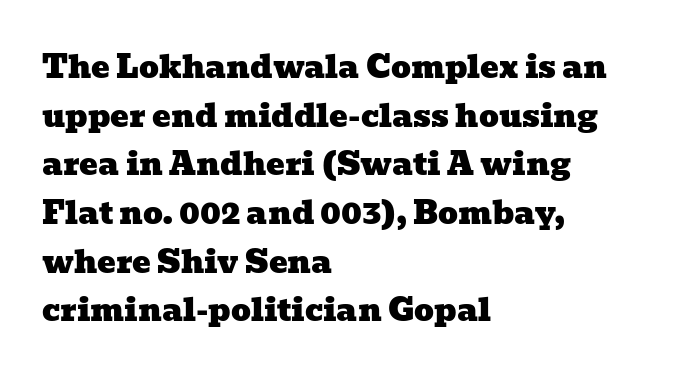
Baseline-to-baseline distance is the conventional proportion of letter height. The letters sit at their default tracking, neither squeezed nor spread. Where is the straight margin? On the left. The zone under the glyphs is completely vacant. I'd call this a serif setting — the letters wear small feet.
